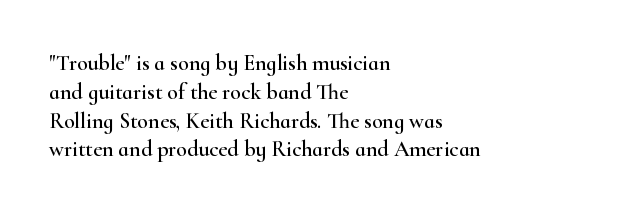
{"italic": "no", "underline": "no", "align": "left", "line_spacing": "normal", "line_spacing_ratio": 1.31, "letter_spacing": "normal", "letter_spacing_em": 0.0, "glyph_px": 22}
